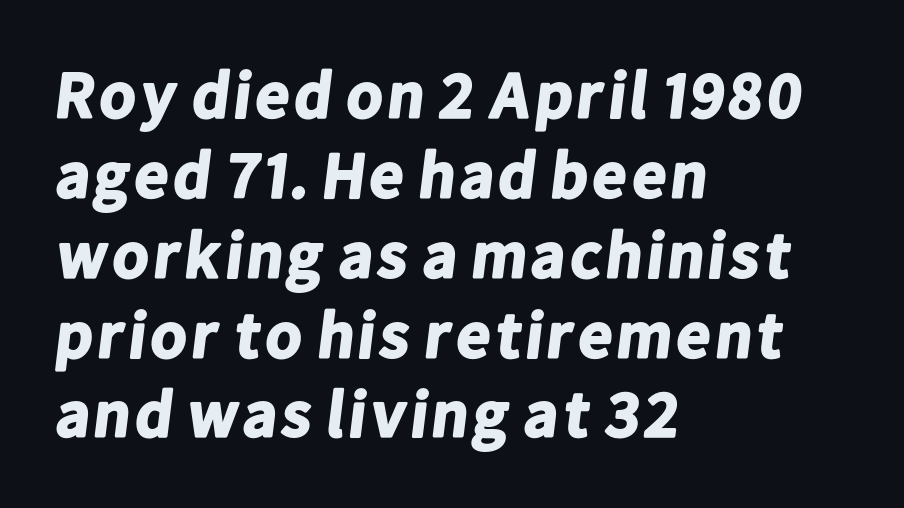
Honestly, the letter spacing is just normal — you wouldn't notice it. The passage is arranged the way most books set body copy — flush left. Underline: absent. Note: no serifs on the glyphs. A full-strength bold gives these letters their thick strokes. Character widths vary here, with narrow letters taking less room than wide ones.
